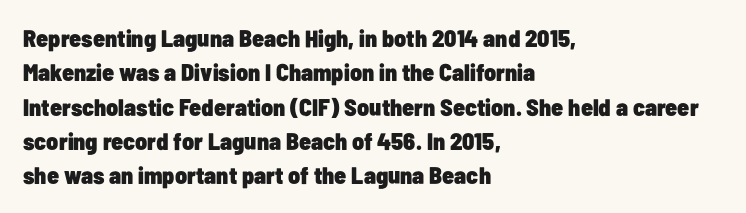
Q: Is the text bold? A: Yes.
Q: Is the text italic (slanted)? A: No, it is upright.
Q: Is the text underlined? A: No.
Q: How is the paragraph aligned? A: Left-aligned.
Q: Is the spacing between letters normal or unusually wide? A: Normal.
Q: Is the spacing between lines tight, normal or loose? A: Normal.
